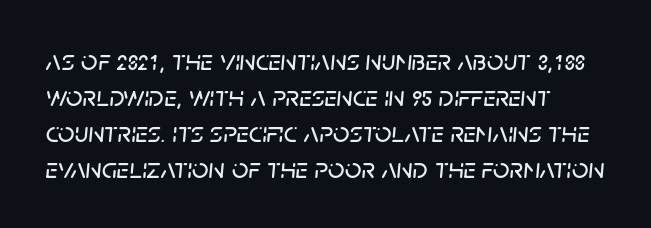
This sample has the flowing, uneven cadence of proportional lettering. Just letters on the line, the space beneath them empty. The horizontal fit of the characters is conventional and even. The compositor pushed each line to the left boundary.
